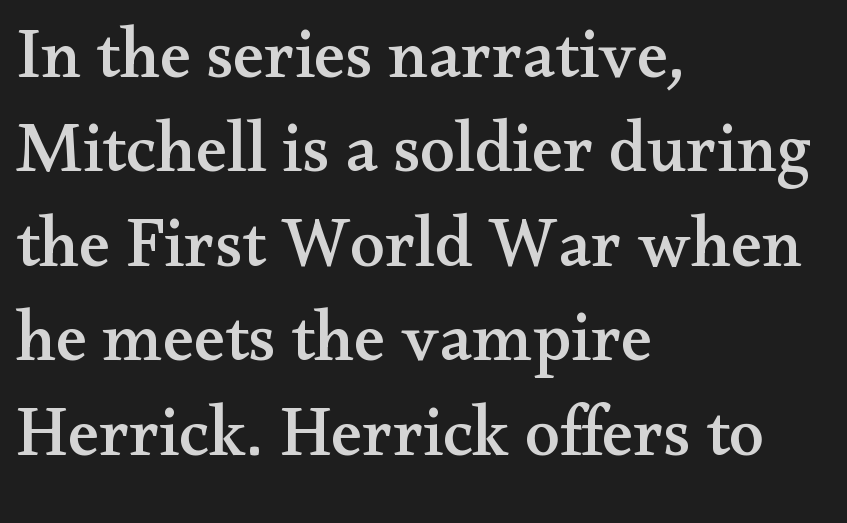
Honestly, the row spacing looks completely unremarkable. Note the varied advance widths — an 'i' is clearly narrower than an 'm'. Is this a sans? No — the strokes have serifs. Horizontally, the lines are justified to the leading edge only. Words appear dense and cohesive because spacing is normal. Rule under the text: the space is simply empty.
